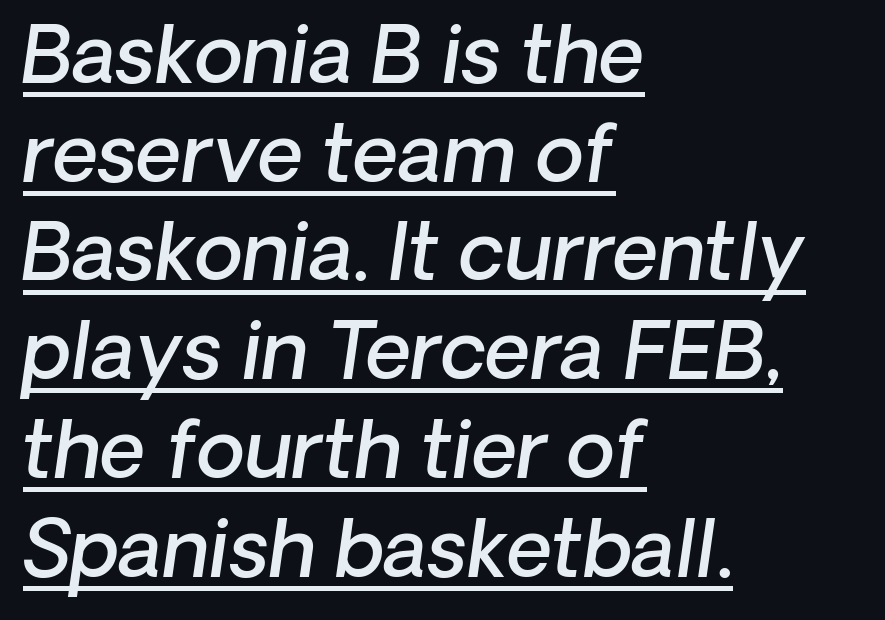
The image shows 79 px semibold sans-serif type; set left-aligned, normal line spacing (1.25x), normal letter spacing, underlined; low stroke contrast and a medium x-height.
